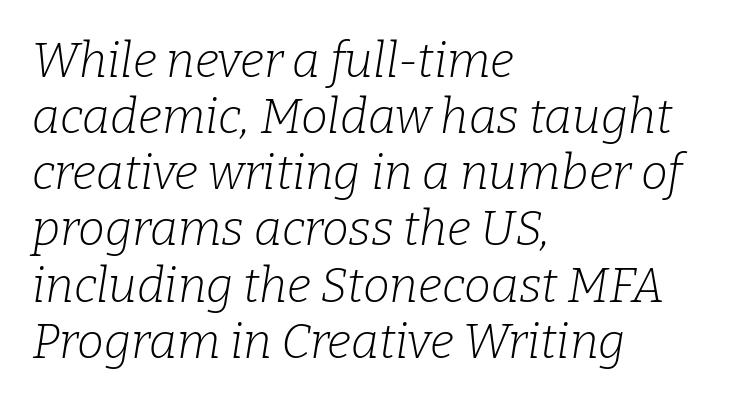
The image shows 48 px light serif type, italic (leaning right); set left-aligned, line spacing 1.17x, normal letter spacing, not underlined; low stroke contrast and a medium x-height.
